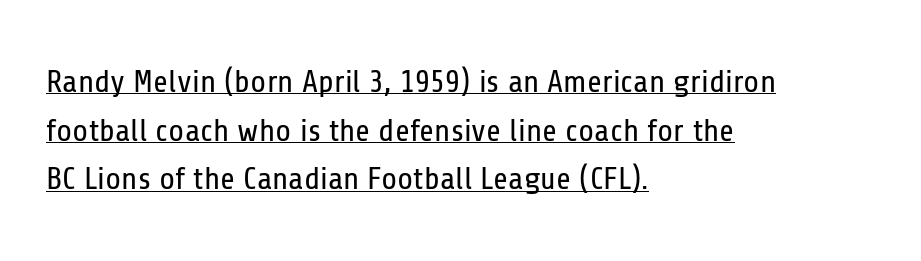
{"serif": "no", "italic": "no", "bold": "no", "weight": "regular", "width": "condensed", "stroke_contrast": "low", "x_height": "medium", "monospaced": "no", "underline": "yes", "align": "left", "line_spacing": "normal", "line_spacing_ratio": 1.52, "letter_spacing": "normal", "letter_spacing_em": 0.0, "glyph_px": 32}
